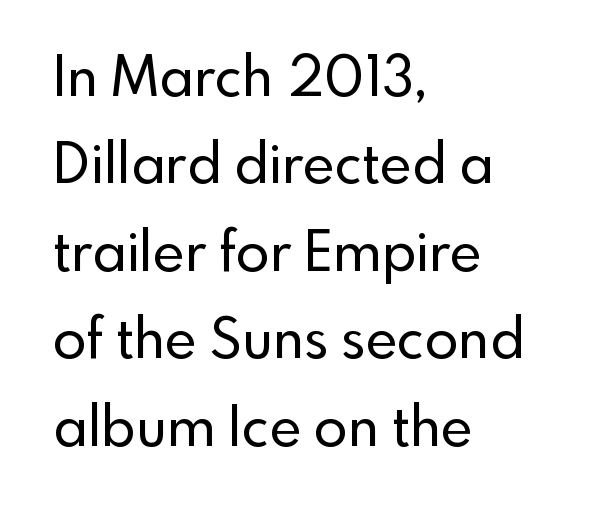
{"serif": "no", "italic": "no", "width": "normal", "x_height": "small", "monospaced": "no", "underline": "no", "align": "left", "line_spacing": "normal", "line_spacing_ratio": 1.59, "letter_spacing": "normal", "letter_spacing_em": 0.0, "glyph_px": 55}
